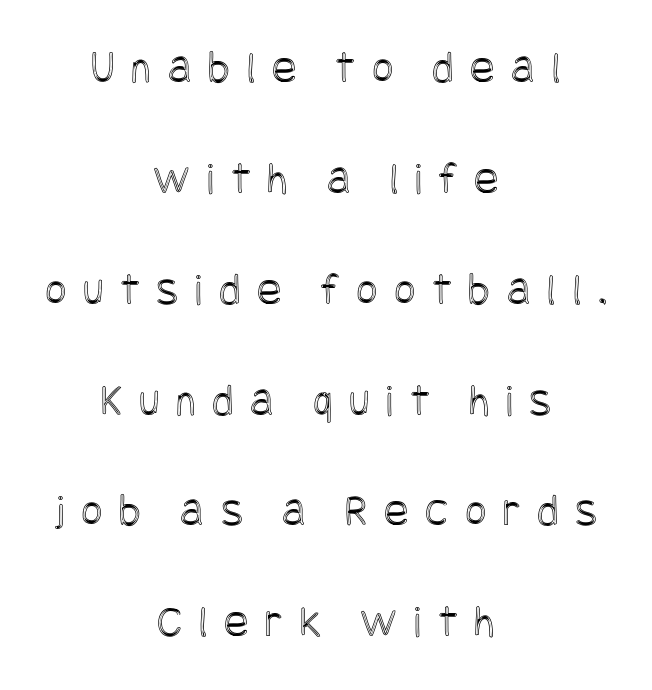
{"italic": "no", "width": "condensed", "x_height": "large", "underline": "no", "align": "center", "line_spacing": "loose", "line_spacing_ratio": 2.41, "letter_spacing": "wide", "letter_spacing_em": 0.36, "glyph_px": 46}
